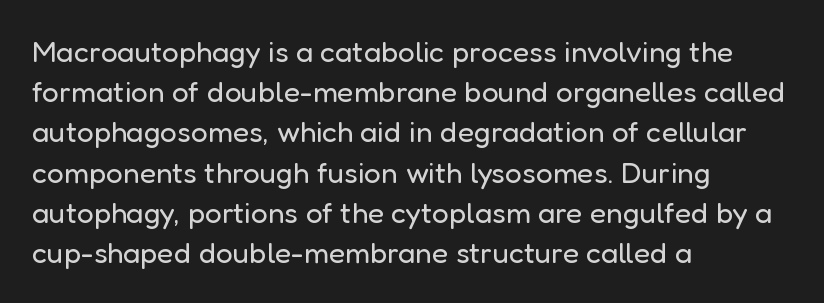
{"serif": "no", "italic": "no", "bold": "no", "weight": "regular", "width": "normal", "stroke_contrast": "low", "x_height": "medium", "monospaced": "no", "underline": "no", "align": "left", "line_spacing": "normal", "line_spacing_ratio": 1.34, "letter_spacing": "normal", "letter_spacing_em": 0.0, "glyph_px": 30}
